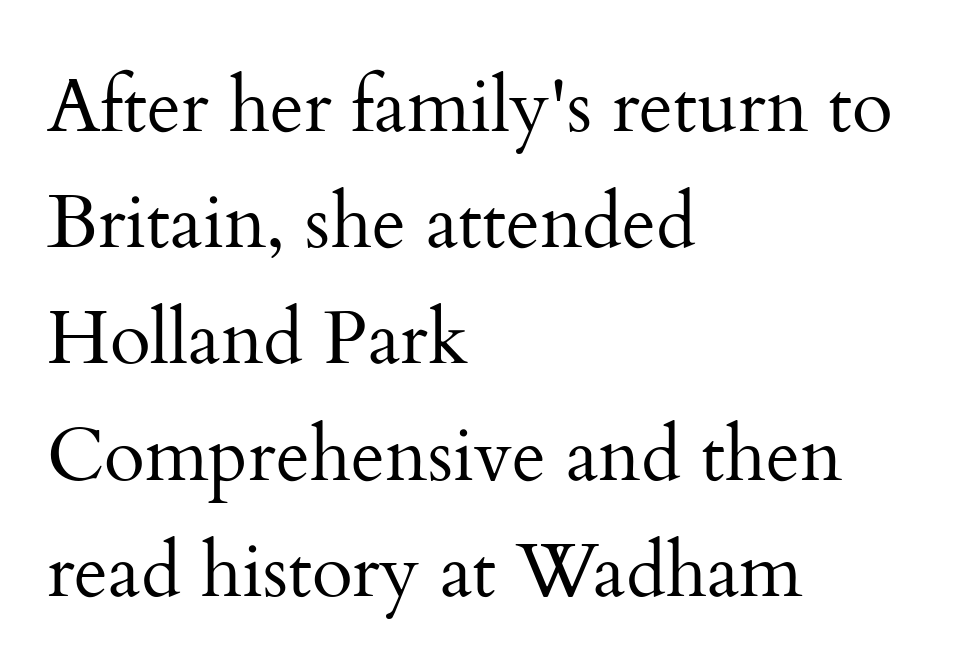
Q: Is the text bold? A: No.
Q: Is the text italic (slanted)? A: No, it is upright.
Q: Is the typeface a serif or a sans-serif typeface? A: Serif.
Q: Is the text underlined? A: No.
Q: How is the paragraph aligned? A: Left-aligned.
Q: Is the spacing between letters normal or unusually wide? A: Normal.
Q: Is the spacing between lines tight, normal or loose? A: Normal.
Q: Width (condensed, normal, or wide)? A: Normal.
Q: Stroke contrast? A: Medium.
Q: x-height? A: Small.
Q: Monospaced? A: No.
